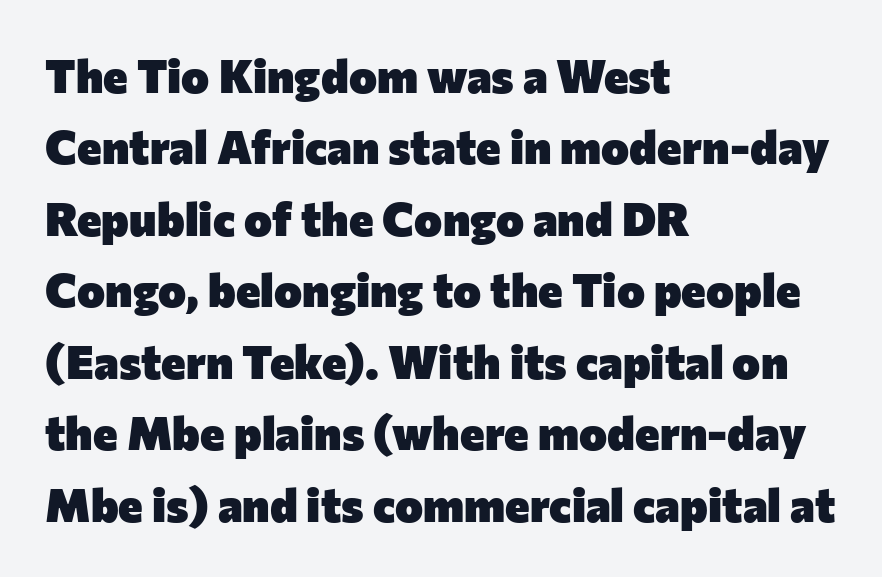
The image shows 47 px heavy sans-serif type, upright; set left-aligned, normal line spacing (1.52x), normal letter spacing, not underlined; low stroke contrast and a medium x-height.
